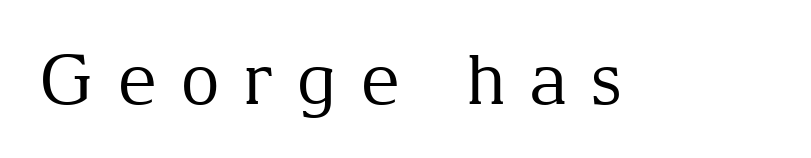
Caption: expanded tracking, letters set apart. This rendering features lettering with no underline. Compared with a typical body face, this is equally light or lighter still. Observe the serifs anchoring each vertical stroke in this sample. Varying glyph widths throughout — classic text-font behaviour. It's the straight-up-and-down kind of type.
